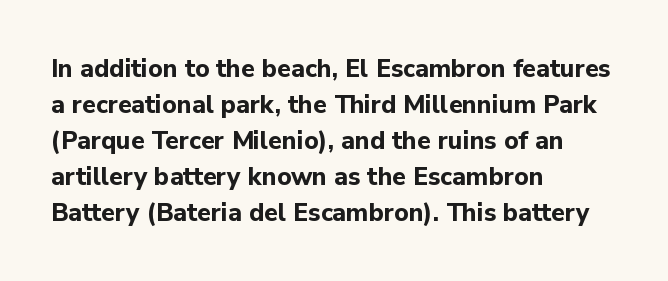
Nope, not italic — everything's standing straight. A normal amount of white space separates one row of letters from the next. Pretty heavy lettering here — definitely bold. Line starts are locked; line ends wander. Tracking here is standard; glyphs follow each other at the usual distance. Decoration check: the copy has no underline.
